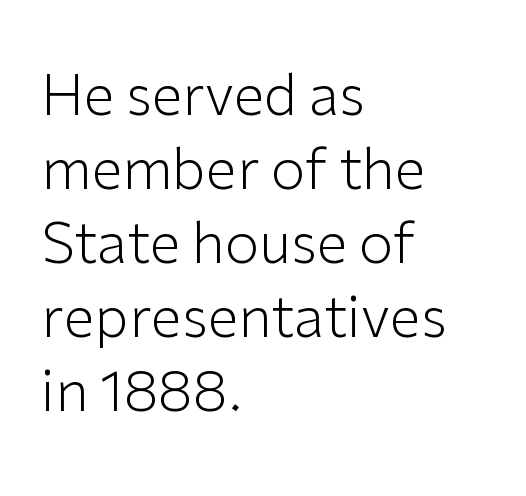
The image shows 56 px light sans-serif type, upright; set left-aligned, normal line spacing (1.32x), normal letter spacing, not underlined; low stroke contrast and a medium x-height.
